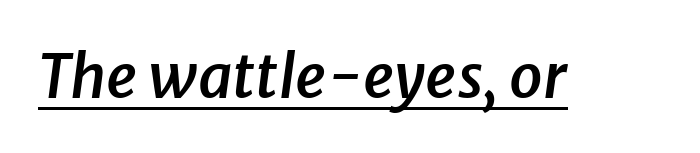
The image shows 60 px semibold type, italic (leaning right); set normal letter spacing, underlined; low stroke contrast and a medium x-height.
